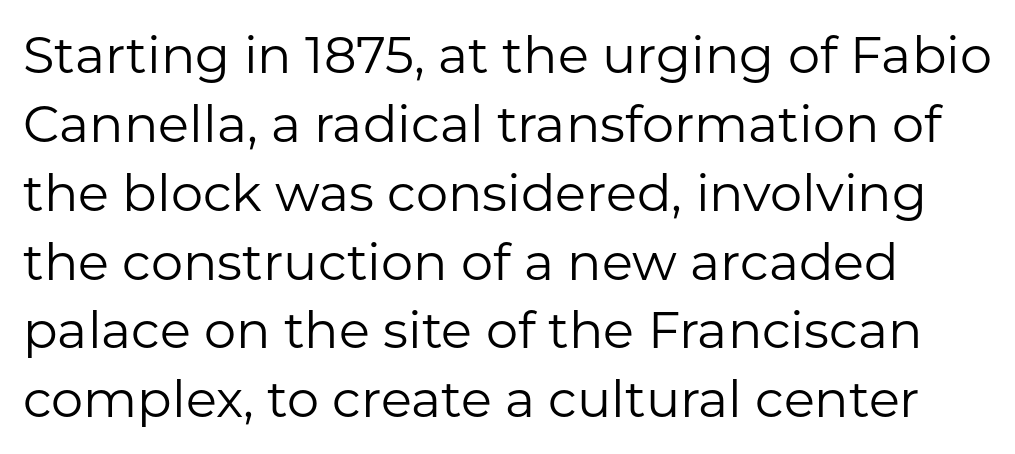
{"serif": "no", "italic": "no", "bold": "no", "weight": "regular", "width": "normal", "stroke_contrast": "low", "x_height": "medium", "monospaced": "no", "underline": "no", "line_spacing": "normal", "line_spacing_ratio": 1.35, "letter_spacing": "normal", "letter_spacing_em": 0.0, "glyph_px": 51}
